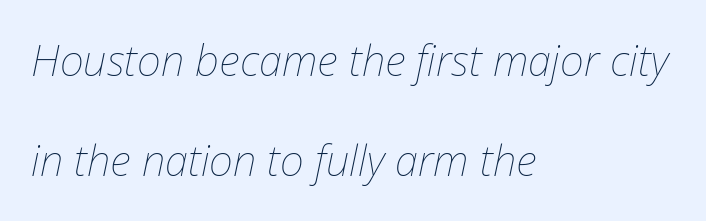
The image shows 42 px thin type, italic (leaning right); set left-aligned, loose line spacing (2.39x), normal letter spacing, not underlined; low stroke contrast and a medium x-height.
